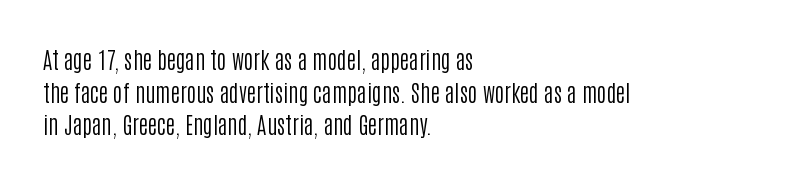
Characters follow at the spacing the type designer built in. The letterforms sit at book weight or below. Rendered with straight, roman letterforms. The rows are spaced the way most documents space them. The strip under each line holds only bare page.
